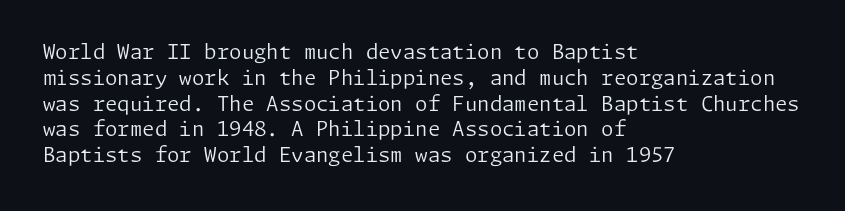
Q: Is the text bold? A: No.
Q: Is the text italic (slanted)? A: No, it is upright.
Q: Is the text underlined? A: No.
Q: How is the paragraph aligned? A: Left-aligned.
Q: Is the spacing between letters normal or unusually wide? A: Normal.
Q: Is the spacing between lines tight, normal or loose? A: Normal.
